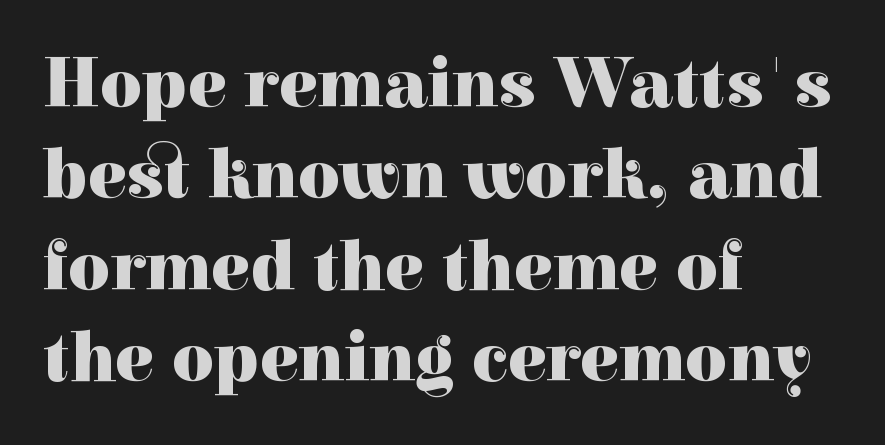
The image shows 72 px heavy serif type, upright; set left-aligned, normal line spacing (1.27x), normal letter spacing, not underlined; a medium x-height.
